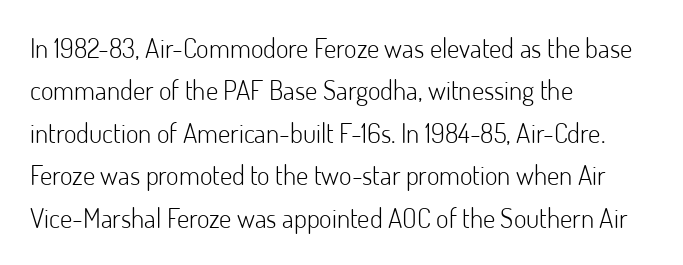
Characters follow at the spacing the type designer built in. Where is the straight margin? On the left. Weight: regular or lighter. Check the space under the baseline: it is left empty. Each new line begins a customary step beneath the previous one.
